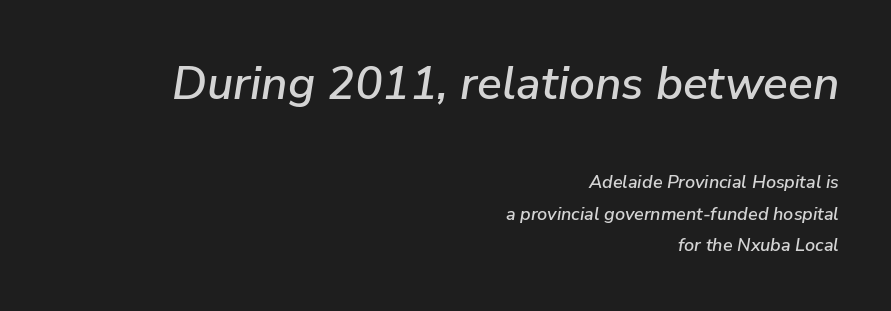
The image shows 46 px text type, italic (leaning right); set right-aligned, line spacing 1.75x, normal letter spacing, not underlined; the first (top) block is 2.56x larger; low stroke contrast and a medium x-height.
